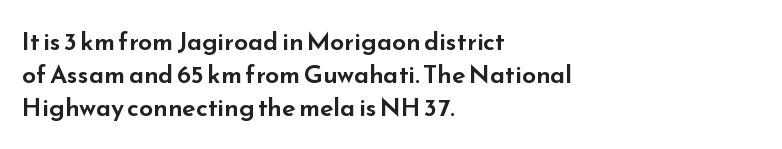
{"italic": "no", "underline": "no", "align": "left", "line_spacing": "normal", "line_spacing_ratio": 1.33, "letter_spacing": "normal", "letter_spacing_em": 0.0, "glyph_px": 25}
